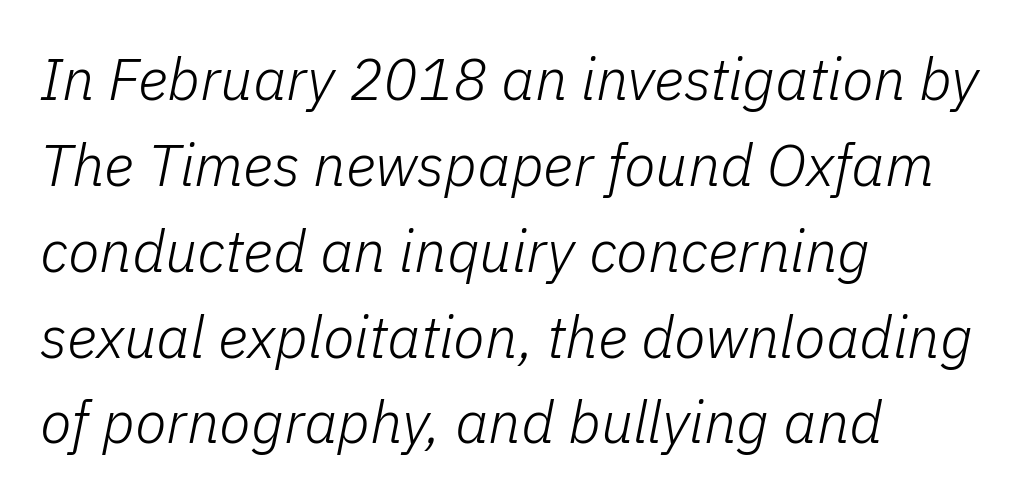
Letters have the restrained weight of plain body copy at most. Style check: oblique. Nobody touched the tracking dial on this one. Letters rest on an invisible, unmarked baseline. The lines in this sample share a left origin and differ only in where they stop.
